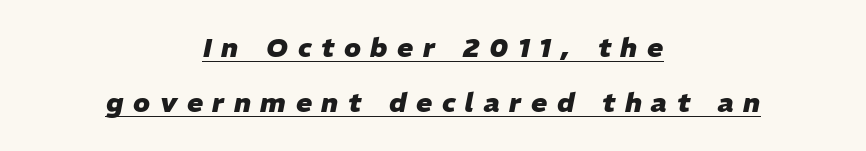
Q: Is the text bold? A: Yes.
Q: Is the text italic (slanted)? A: Yes, it leans right by about 11 degrees.
Q: Is the text underlined? A: Yes.
Q: How is the paragraph aligned? A: Centered.
Q: Is the spacing between letters normal or unusually wide? A: Unusually wide.
Q: Is the spacing between lines tight, normal or loose? A: Loose.
